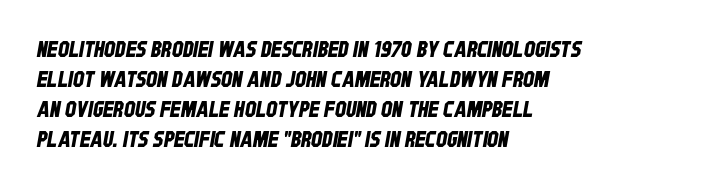
The image shows 22 px text type; set left-aligned, normal line spacing (1.36x), normal letter spacing, not underlined.
